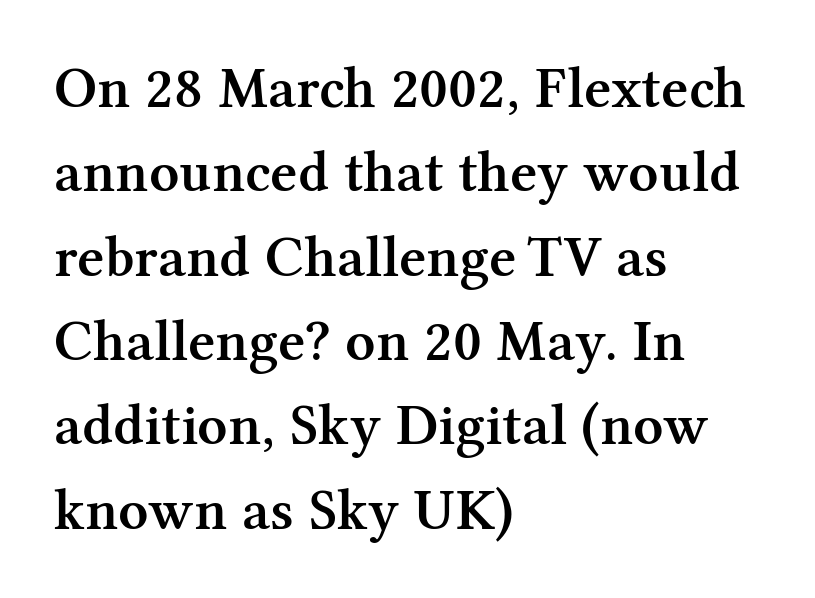
You could not count columns in this text — the font is proportionally spaced. Is there any slant? The stems are plumb. The glyphs have the mass of a demibold cut, below bold. One-word summary of the alignment: left.
